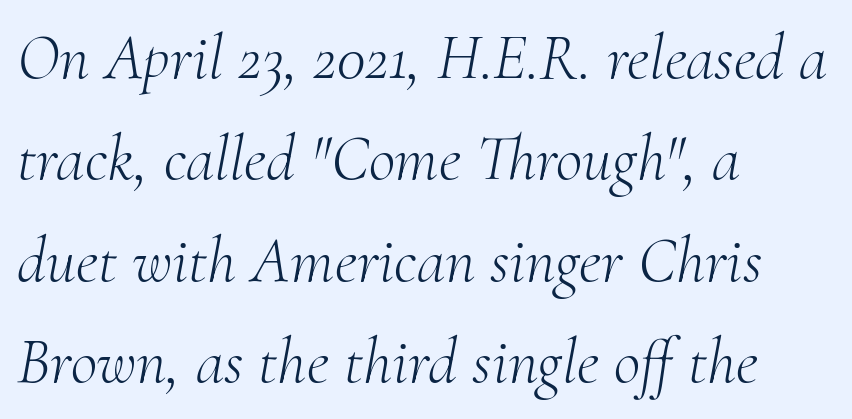
The image shows 65 px light serif type, italic (leaning right); set left-aligned, normal line spacing (1.56x), normal letter spacing, not underlined; medium stroke contrast and a small x-height.
